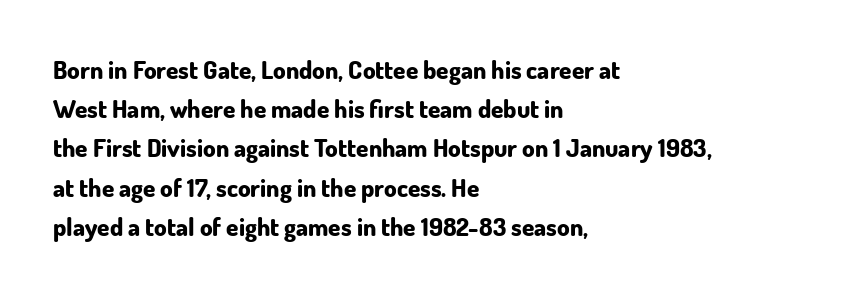
Q: Is the text bold? A: Yes.
Q: Is the text italic (slanted)? A: No, it is upright.
Q: Is the text underlined? A: No.
Q: How is the paragraph aligned? A: Left-aligned.
Q: Is the spacing between letters normal or unusually wide? A: Normal.
Q: Is the spacing between lines tight, normal or loose? A: Normal.
